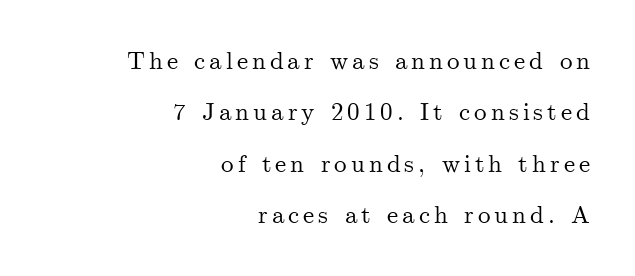
Is the block centered? No — it sits flush against the right margin. Is there any slant? The stems are plumb. The zone under the glyphs is completely vacant. Students, observe: this is what heavily led, spacious text looks like.
